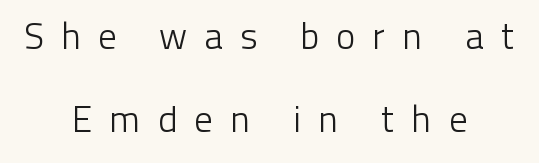
It's the straight-up-and-down kind of type. A typesetter would call this proportional, since set widths differ per character. Quick note: interline space is abundant. The line texture is sparse and dotted thanks to wide tracking. The rendering shows plain stroke endings on the letterforms — a sans-serif design. The setting favours the middle, as headings and verse often do.
